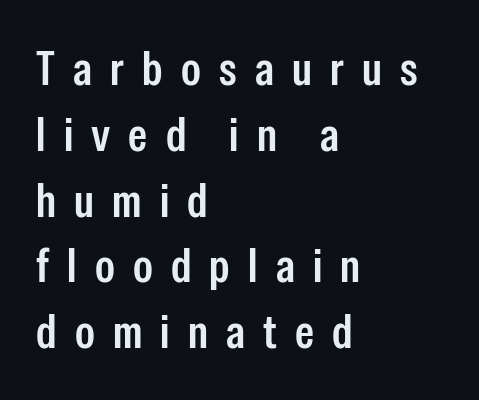
Q: Is the text bold? A: Semi-bold.
Q: Is the text italic (slanted)? A: No, it is upright.
Q: Is the typeface a serif or a sans-serif typeface? A: Sans-serif.
Q: Is the text underlined? A: No.
Q: How is the paragraph aligned? A: Left-aligned.
Q: Is the spacing between letters normal or unusually wide? A: Unusually wide.
Q: Is the spacing between lines tight, normal or loose? A: Normal.
Q: Width (condensed, normal, or wide)? A: Condensed.
Q: Stroke contrast? A: Low.
Q: x-height? A: Medium.
Q: Monospaced? A: No.
